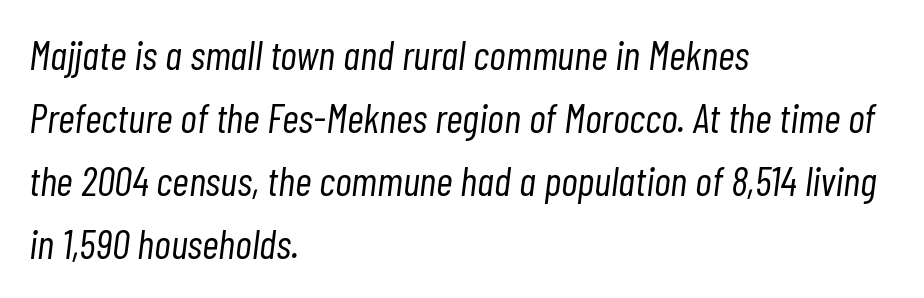
{"italic": "yes", "lean": "right", "slant_degrees": 7, "bold": "no", "weight": "light", "width": "condensed", "stroke_contrast": "low", "x_height": "medium", "monospaced": "no", "underline": "no", "align": "left", "line_spacing": "normal", "line_spacing_ratio": 1.54, "letter_spacing": "normal", "letter_spacing_em": 0.0, "glyph_px": 41}
